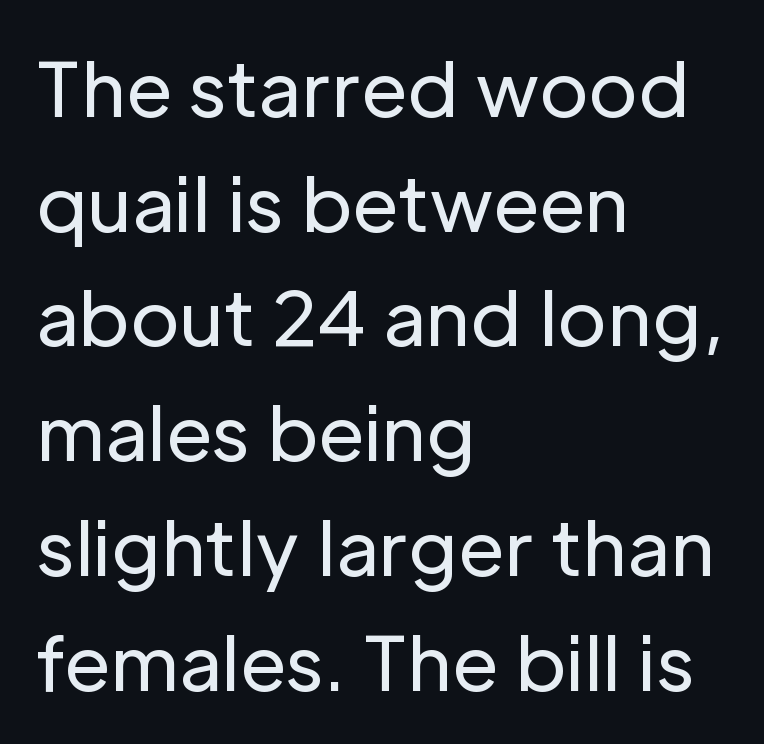
Q: Is the text bold? A: No.
Q: Is the text italic (slanted)? A: No, it is upright.
Q: Is the typeface a serif or a sans-serif typeface? A: Sans-serif.
Q: Is the text underlined? A: No.
Q: How is the paragraph aligned? A: Left-aligned.
Q: Is the spacing between letters normal or unusually wide? A: Normal.
Q: Is the spacing between lines tight, normal or loose? A: Normal.
Q: Width (condensed, normal, or wide)? A: Normal.
Q: Stroke contrast? A: Low.
Q: x-height? A: Medium.
Q: Monospaced? A: No.
